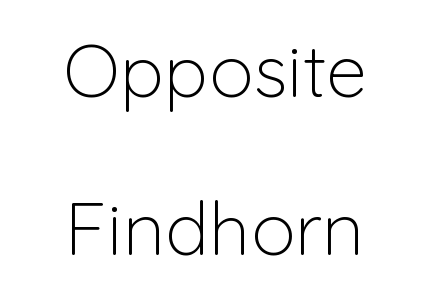
{"serif": "no", "italic": "no", "bold": "no", "weight": "light", "width": "normal", "stroke_contrast": "low", "x_height": "medium", "monospaced": "no", "underline": "no", "align": "center", "line_spacing": "loose", "line_spacing_ratio": 2.13, "letter_spacing": "normal", "letter_spacing_em": 0.0, "glyph_px": 74}
